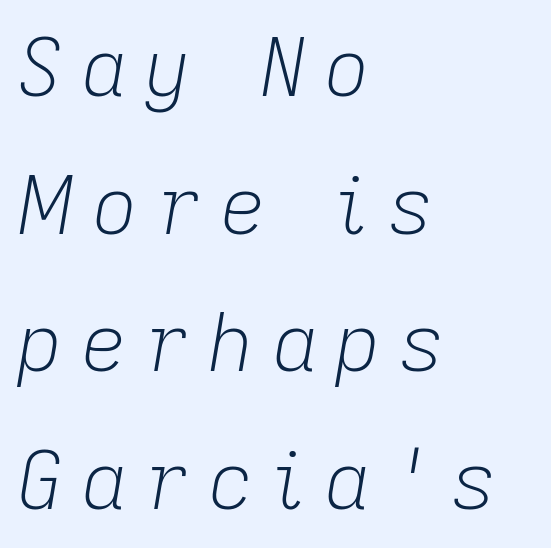
The image shows 80 px light type, italic (leaning right); set left-aligned, line spacing 1.72x, unusually wide letter spacing (+0.22 em), not underlined; low stroke contrast and a medium x-height.
